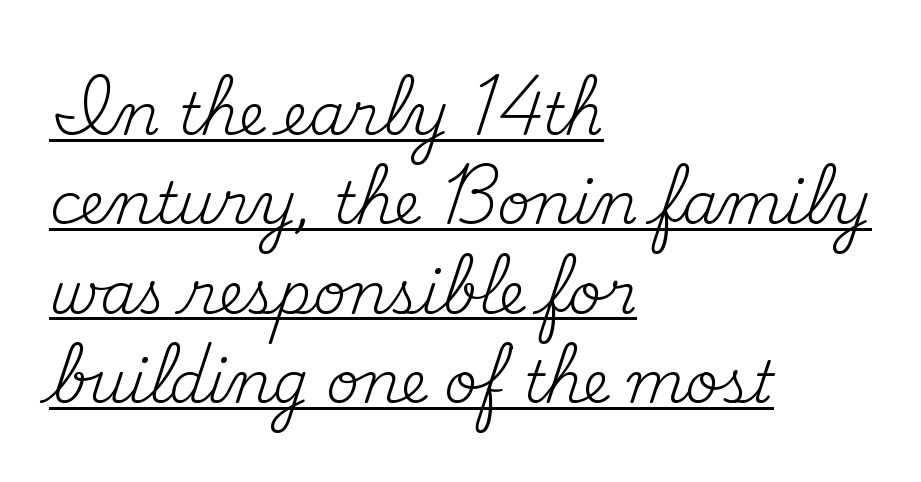
Characters follow at the spacing the type designer built in. The weight tops out at a normal text grade. If you drew a ruler down the left edge, every line would touch it. Note the varied advance widths — an 'i' is clearly narrower than an 'm'.
